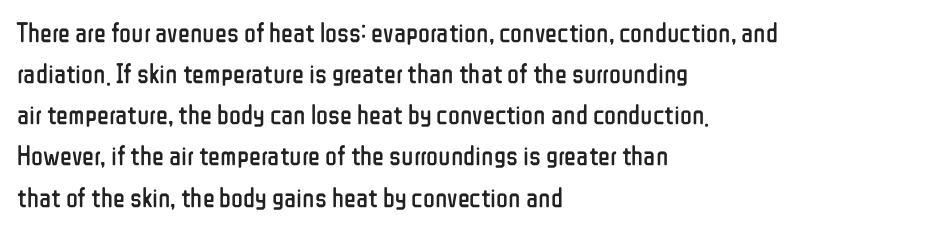
The image shows 28 px regular-weight, condensed sans-serif type, upright; set left-aligned, normal line spacing (1.47x), normal letter spacing, not underlined; low stroke contrast and a medium x-height.
